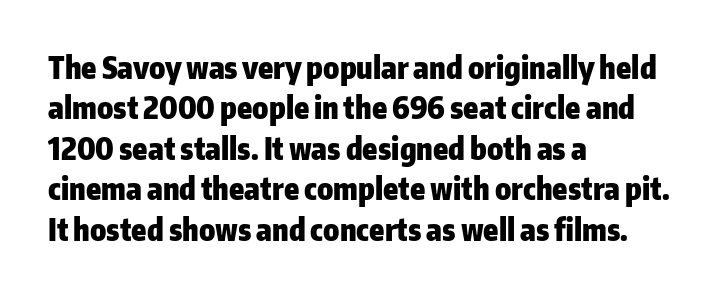
Q: Is the text bold? A: Yes.
Q: Is the text italic (slanted)? A: No, it is upright.
Q: Is the typeface a serif or a sans-serif typeface? A: Sans-serif.
Q: Is the text underlined? A: No.
Q: How is the paragraph aligned? A: Left-aligned.
Q: Is the spacing between letters normal or unusually wide? A: Normal.
Q: Is the spacing between lines tight, normal or loose? A: Normal.
Q: Width (condensed, normal, or wide)? A: Normal.
Q: Stroke contrast? A: Low.
Q: x-height? A: Medium.
Q: Monospaced? A: No.
